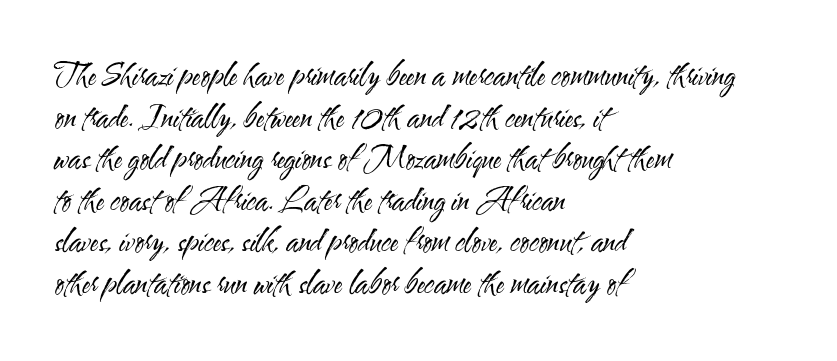
Q: Is the text bold? A: No.
Q: Is the text italic (slanted)? A: Yes.
Q: Is the typeface a serif or a sans-serif typeface? A: Sans-serif.
Q: Is the text underlined? A: No.
Q: How is the paragraph aligned? A: Left-aligned.
Q: Is the spacing between letters normal or unusually wide? A: Normal.
Q: Is the spacing between lines tight, normal or loose? A: Normal.
Q: Width (condensed, normal, or wide)? A: Condensed.
Q: Stroke contrast? A: Medium.
Q: x-height? A: Small.
Q: Monospaced? A: No.
